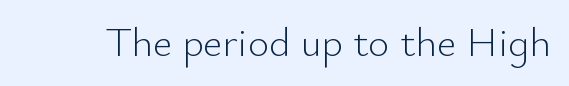
The image shows 41 px light sans-serif type, upright; set normal letter spacing, not underlined; low stroke contrast and a small x-height.
